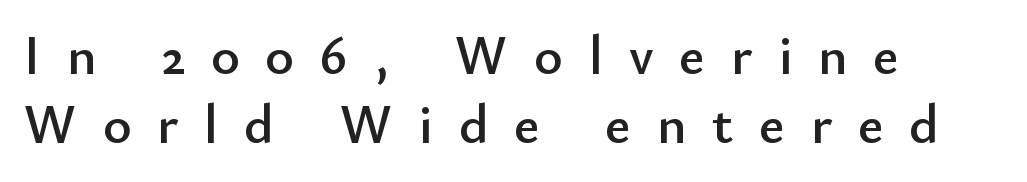
The image shows 55 px sans-serif type, upright; set left-aligned, normal line spacing (1.25x), unusually wide letter spacing (+0.47 em), not underlined; low stroke contrast and a small x-height.
